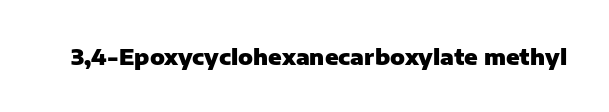
The image shows 22 px bold type, upright; set normal letter spacing, not underlined.
